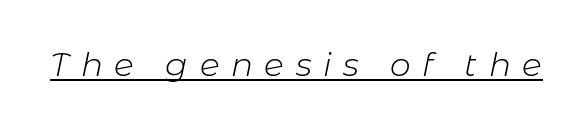
{"italic": "yes", "lean": "right", "slant_degrees": 11, "bold": "no", "weight": "light", "width": "normal", "stroke_contrast": "low", "x_height": "medium", "monospaced": "no", "underline": "yes", "letter_spacing": "wide", "letter_spacing_em": 0.35, "glyph_px": 33}
